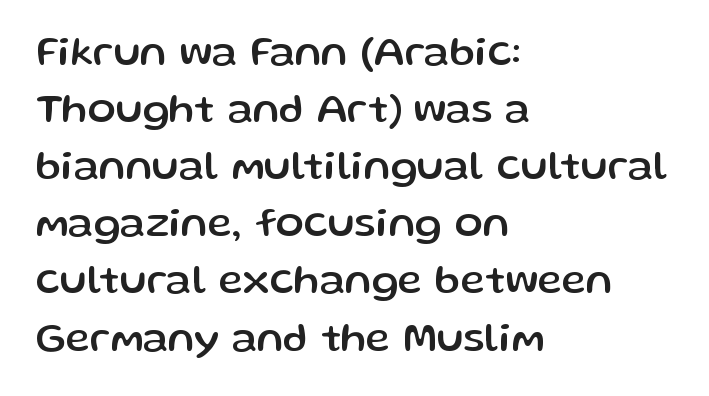
{"serif": "no", "italic": "no", "width": "normal", "stroke_contrast": "low", "x_height": "medium", "monospaced": "no", "underline": "no", "align": "left", "line_spacing": "normal", "line_spacing_ratio": 1.36, "letter_spacing": "normal", "letter_spacing_em": 0.0, "glyph_px": 42}
